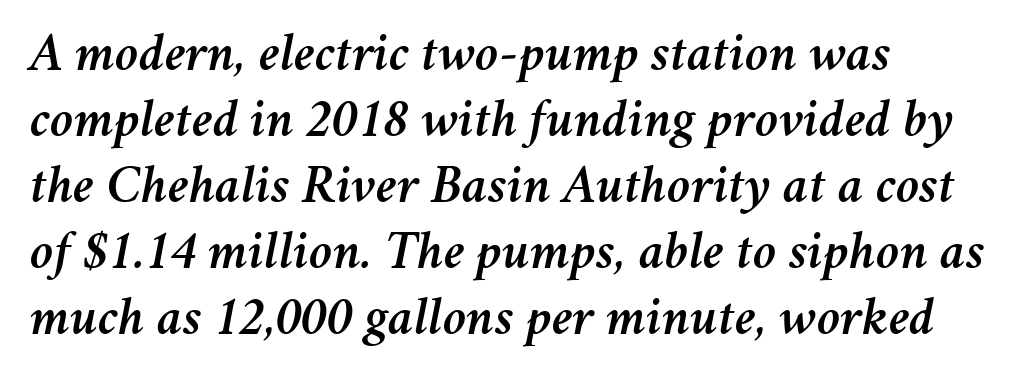
{"italic": "yes", "lean": "right", "slant_degrees": 11, "width": "normal", "stroke_contrast": "medium", "x_height": "medium", "monospaced": "no", "underline": "no", "align": "left", "line_spacing_ratio": 1.22, "letter_spacing": "normal", "letter_spacing_em": 0.0, "glyph_px": 54}
